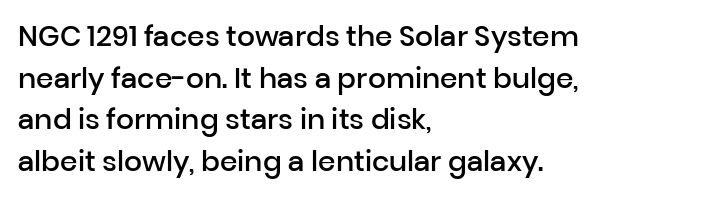
Is the type bold? Partly — it's a semibold, heavier than regular but not fully bold. Glance below the letters and you will spot only blank space. These lines keep a tight, regular rhythm from letter to letter. Do the characters align in a grid? No, the font is proportional. Observe the absence of serifs on each vertical stroke in this sample.
